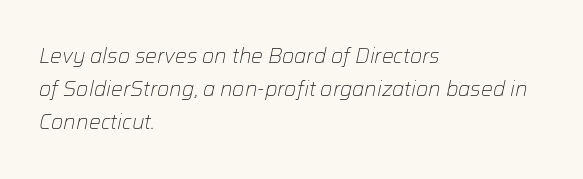
{"italic": "yes", "lean": "right", "slant_degrees": 12, "bold": "no", "underline": "no", "align": "left", "line_spacing": "normal", "line_spacing_ratio": 1.58, "letter_spacing": "normal", "letter_spacing_em": 0.0, "glyph_px": 21}
